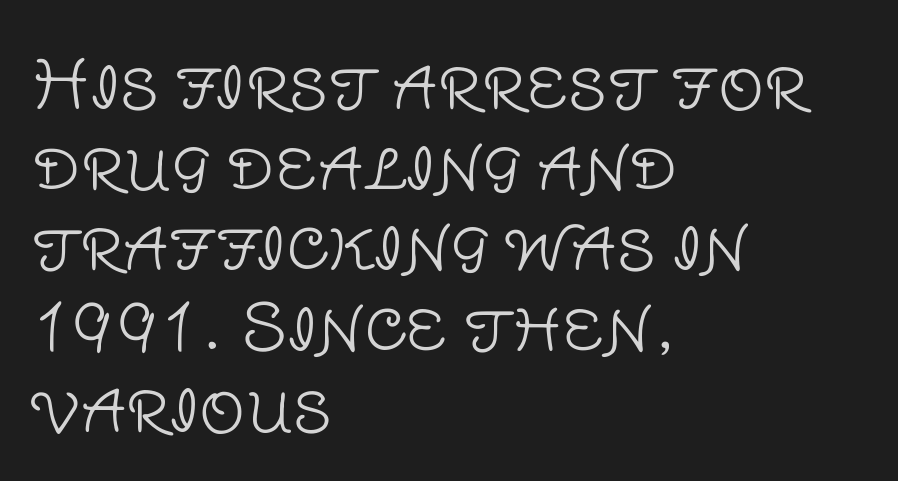
The image shows 64 px light sans-serif type; set left-aligned, normal line spacing (1.26x), normal letter spacing, not underlined; low stroke contrast and a large x-height.
